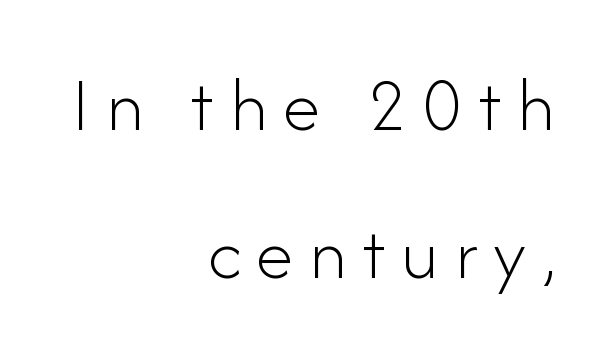
Q: Is the text bold? A: No.
Q: Is the text italic (slanted)? A: No, it is upright.
Q: Is the typeface a serif or a sans-serif typeface? A: Sans-serif.
Q: Is the text underlined? A: No.
Q: How is the paragraph aligned? A: Right-aligned.
Q: Is the spacing between letters normal or unusually wide? A: Unusually wide.
Q: Is the spacing between lines tight, normal or loose? A: Loose.
Q: Width (condensed, normal, or wide)? A: Normal.
Q: Stroke contrast? A: Low.
Q: x-height? A: Small.
Q: Monospaced? A: No.
